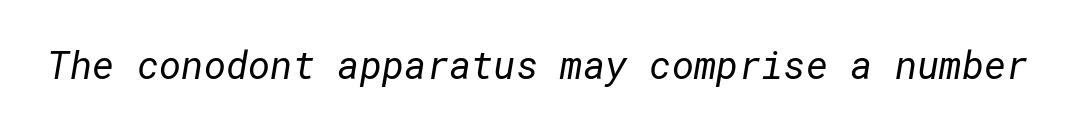
{"serif": "no", "bold": "no", "weight": "regular", "width": "normal", "stroke_contrast": "low", "x_height": "medium", "underline": "no", "letter_spacing": "normal", "letter_spacing_em": 0.0, "glyph_px": 38}
